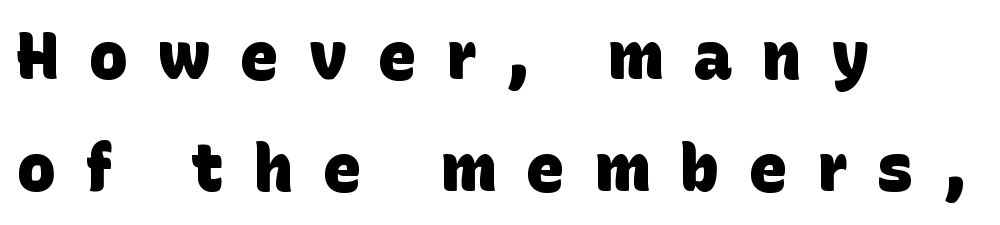
Q: Is the text bold? A: Yes.
Q: Is the typeface a serif or a sans-serif typeface? A: Sans-serif.
Q: Is the text underlined? A: No.
Q: How is the paragraph aligned? A: Left-aligned.
Q: Is the spacing between letters normal or unusually wide? A: Unusually wide.
Q: Width (condensed, normal, or wide)? A: Normal.
Q: Stroke contrast? A: Low.
Q: x-height? A: Large.
Q: Monospaced? A: No.
